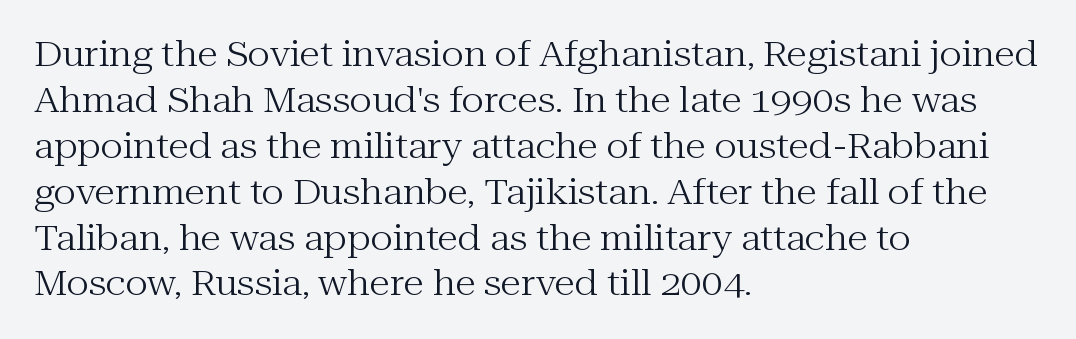
The image shows 34 px regular-weight serif type, upright; set left-aligned, normal line spacing (1.35x), normal letter spacing, not underlined; medium stroke contrast and a medium x-height.
